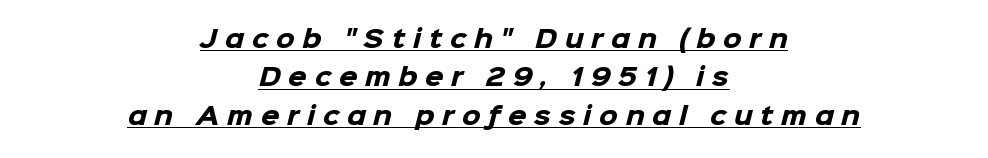
The image shows 24 px bold type; set centered, normal line spacing (1.6x), unusually wide letter spacing (+0.32 em), underlined.
